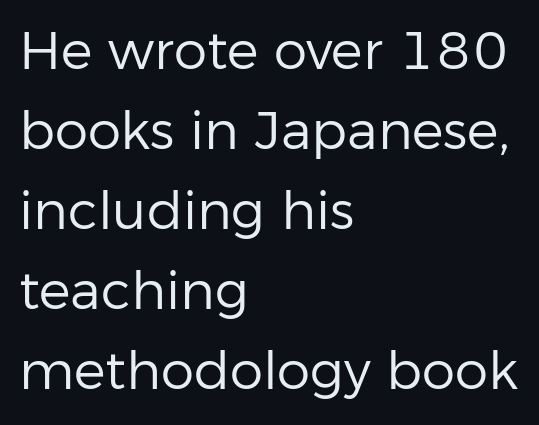
{"serif": "no", "italic": "no", "bold": "no", "weight": "regular", "width": "normal", "stroke_contrast": "low", "x_height": "medium", "monospaced": "no", "underline": "no", "align": "left", "line_spacing": "normal", "line_spacing_ratio": 1.51, "letter_spacing": "normal", "letter_spacing_em": 0.0, "glyph_px": 53}
